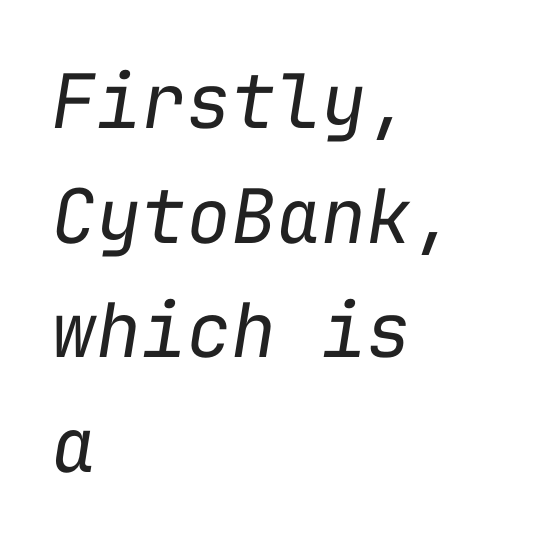
The glyphs look as if they've been sheared to an angle. A typesetter would call this zero additional tracking. Rows of type keep a routine distance in the vertical direction. The lines in this sample share a left origin and differ only in where they stop. The strokes carry an ordinary text weight at most.
